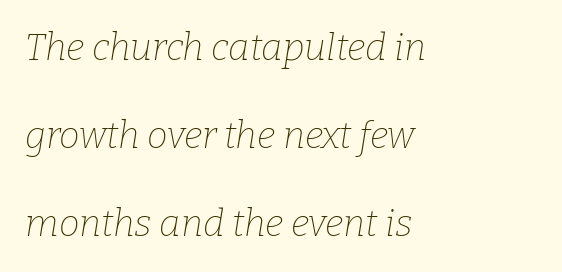
How would I describe the line gaps? Wide and relaxed. One-word summary of the alignment: left. The text carries the slant typical of an italic or oblique font. Spacing between characters is what you'd get straight out of the box.
